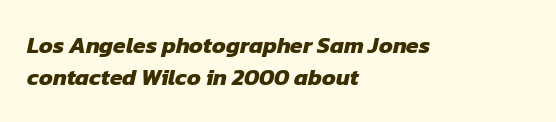
How are the letters spaced? Ordinarily, with no added tracking. Lines of text with bare space underneath. Casual observation: everything's shoved over to the left. Notice how thick the strokes are: this is what a full bold looks like.
